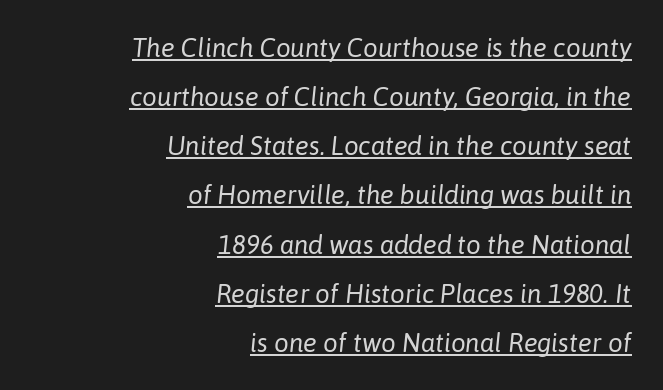
Q: Is the text bold? A: No.
Q: Is the text italic (slanted)? A: Yes, it leans right by about 6 degrees.
Q: Is the text underlined? A: Yes.
Q: How is the paragraph aligned? A: Right-aligned.
Q: Is the spacing between letters normal or unusually wide? A: Normal.
